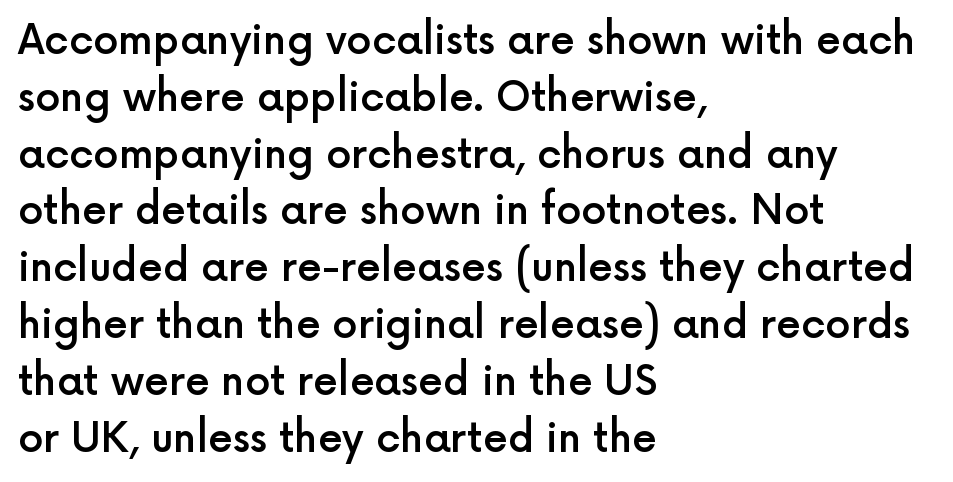
The image shows 40 px semibold sans-serif type, upright; set left-aligned, normal line spacing (1.42x), normal letter spacing, not underlined; a medium x-height.
